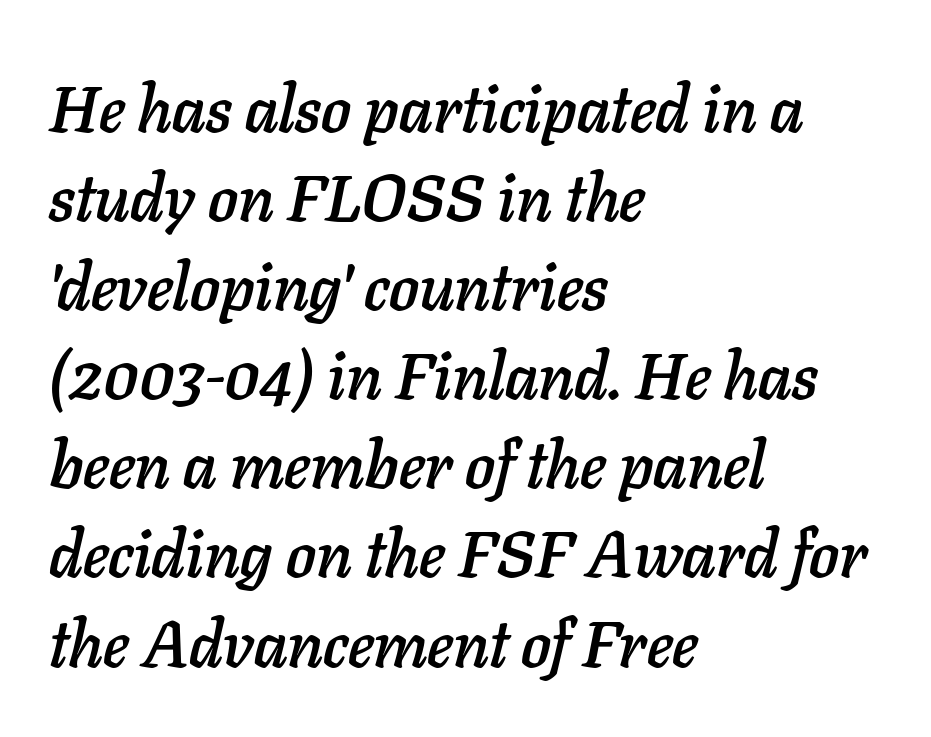
Q: Is the text italic (slanted)? A: Yes, it leans right by about 11 degrees.
Q: Is the text underlined? A: No.
Q: How is the paragraph aligned? A: Left-aligned.
Q: Is the spacing between letters normal or unusually wide? A: Normal.
Q: Is the spacing between lines tight, normal or loose? A: Normal.
Q: Width (condensed, normal, or wide)? A: Normal.
Q: Stroke contrast? A: Low.
Q: x-height? A: Medium.
Q: Monospaced? A: No.
